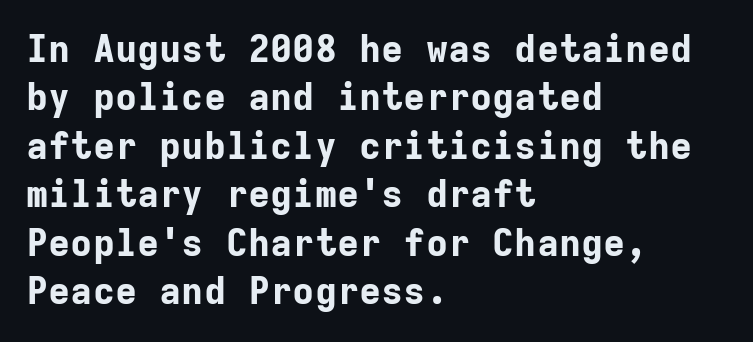
{"serif": "no", "italic": "no", "bold": "yes", "weight": "bold", "width": "normal", "stroke_contrast": "low", "x_height": "medium", "monospaced": "yes", "underline": "no", "align": "left", "line_spacing": "normal", "line_spacing_ratio": 1.31, "letter_spacing": "normal", "letter_spacing_em": 0.0, "glyph_px": 37}
